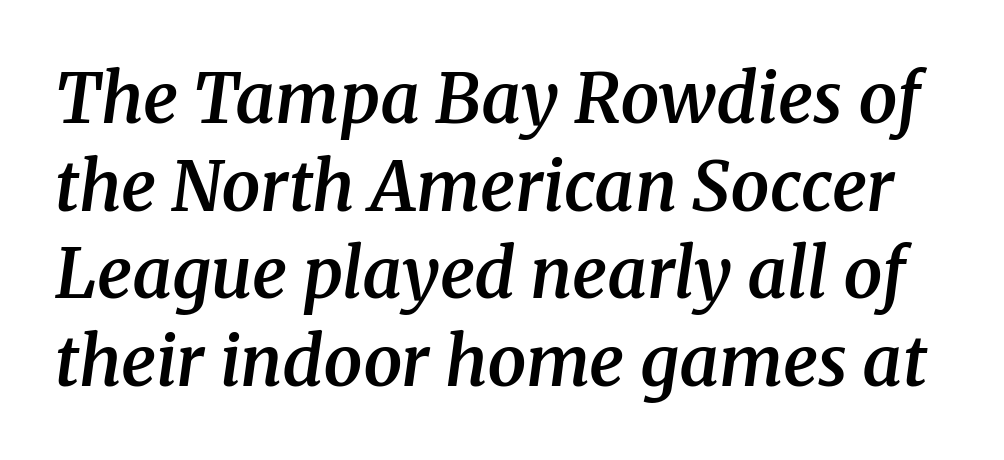
{"serif": "yes", "italic": "yes", "lean": "right", "slant_degrees": 8, "bold": "semi", "weight": "semibold", "width": "normal", "stroke_contrast": "medium", "x_height": "medium", "monospaced": "no", "underline": "no", "line_spacing": "normal", "line_spacing_ratio": 1.27, "letter_spacing": "normal", "letter_spacing_em": 0.0, "glyph_px": 69}
